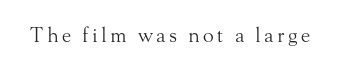
{"italic": "no", "bold": "no", "underline": "no", "glyph_px": 20}
